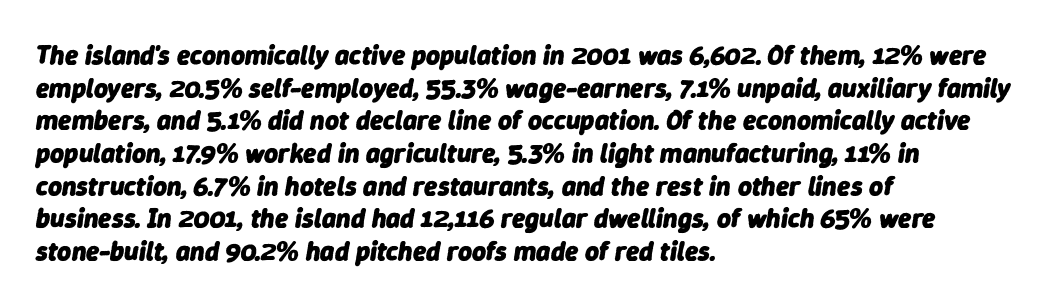
The horizontal fit of the characters is conventional and even. Every character sits at an angle, as italics do. A classic flush-left, rag-right setting is used for this passage. A full-strength bold gives these letters their thick strokes.
